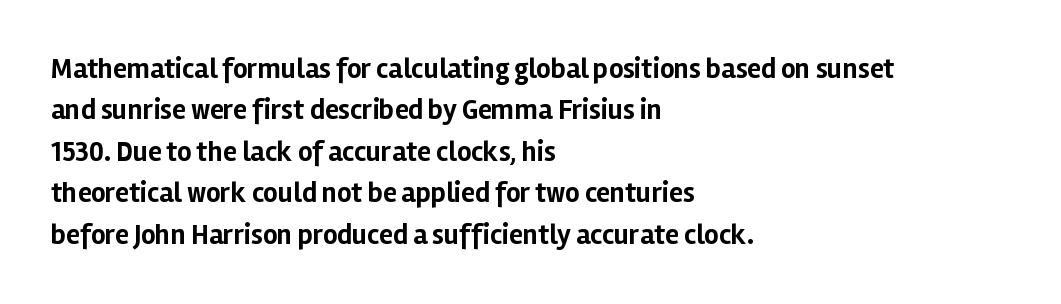
The rendering uses natural spacing where letterforms have individual widths. The leading is moderate, giving the passage an even texture. Does extra space separate the letters? No, they use regular spacing. The letters carry no serifs — their stems end cleanly without finishing strokes. Casual observation: everything's shoved over to the left. Tall strokes in this sample are plumb rather than angled.
